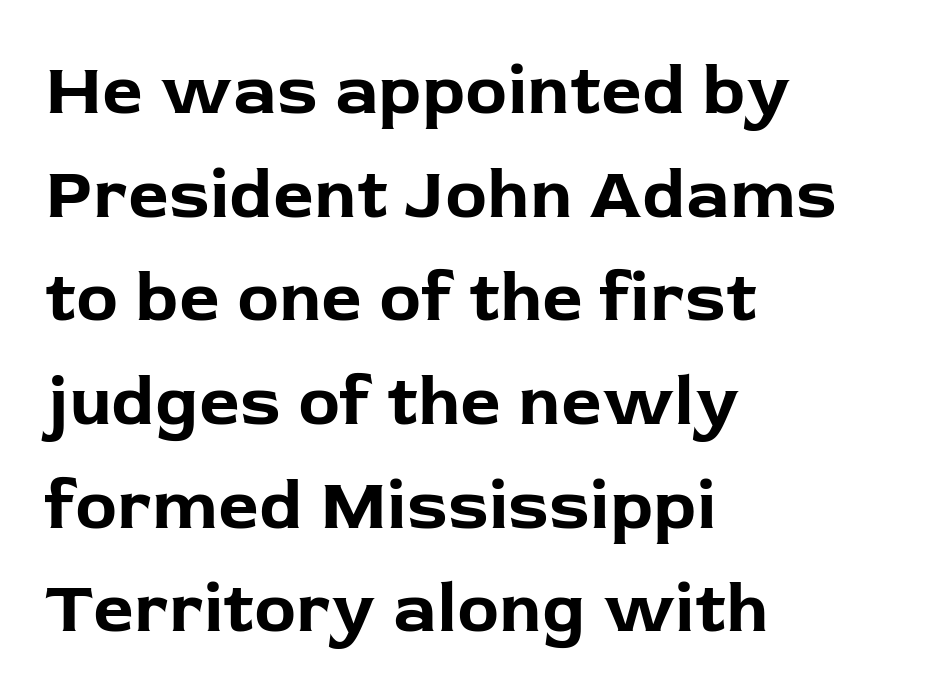
Q: Is the text bold? A: Yes.
Q: Is the text italic (slanted)? A: No, it is upright.
Q: Is the typeface a serif or a sans-serif typeface? A: Sans-serif.
Q: Is the text underlined? A: No.
Q: How is the paragraph aligned? A: Left-aligned.
Q: Is the spacing between letters normal or unusually wide? A: Normal.
Q: Is the spacing between lines tight, normal or loose? A: Normal.
Q: Width (condensed, normal, or wide)? A: Normal.
Q: Stroke contrast? A: Low.
Q: x-height? A: Medium.
Q: Monospaced? A: No.
